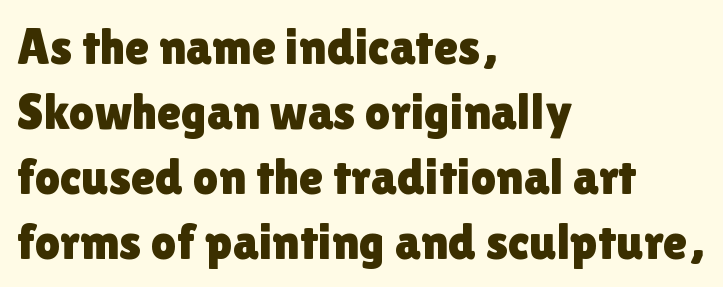
Q: Is the text italic (slanted)? A: No, it is upright.
Q: Is the typeface a serif or a sans-serif typeface? A: Sans-serif.
Q: Is the text underlined? A: No.
Q: How is the paragraph aligned? A: Left-aligned.
Q: Is the spacing between letters normal or unusually wide? A: Normal.
Q: Is the spacing between lines tight, normal or loose? A: Normal.
Q: Width (condensed, normal, or wide)? A: Normal.
Q: x-height? A: Medium.
Q: Monospaced? A: No.
